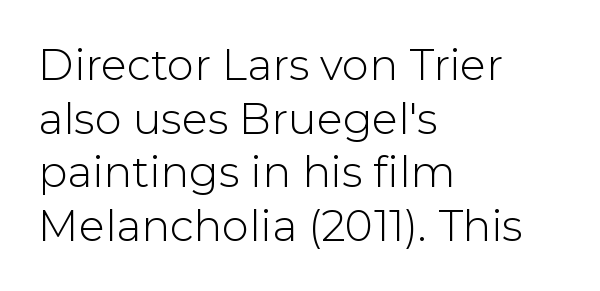
{"serif": "no", "italic": "no", "bold": "no", "weight": "light", "width": "normal", "stroke_contrast": "low", "x_height": "medium", "monospaced": "no", "underline": "no", "align": "left", "line_spacing": "normal", "line_spacing_ratio": 1.25, "letter_spacing": "normal", "letter_spacing_em": 0.0, "glyph_px": 43}
